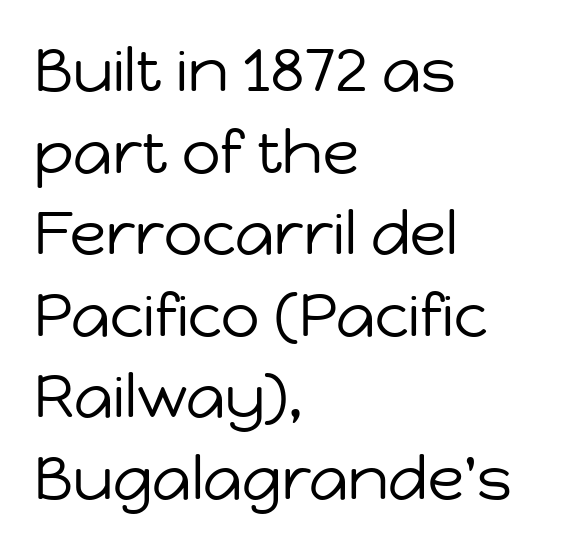
The image shows 60 px regular-weight sans-serif type, upright; set left-aligned, normal line spacing (1.36x), normal letter spacing, not underlined; low stroke contrast and a medium x-height.
